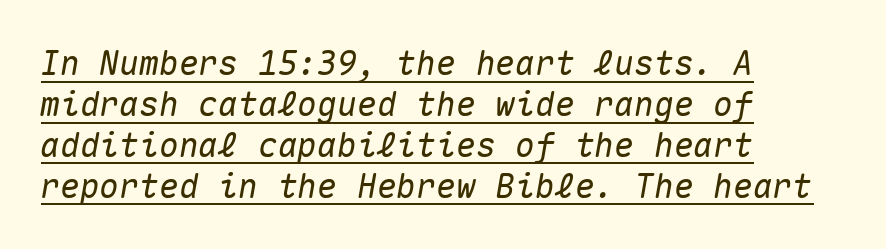
Short note: letters normally spaced. When letters slant like this, we call the style italic. What decoration does the sample have? An underline. This sample is left-justified, so line endings fall wherever the words run out. Spacing verdict: monospaced, one width for all characters.
